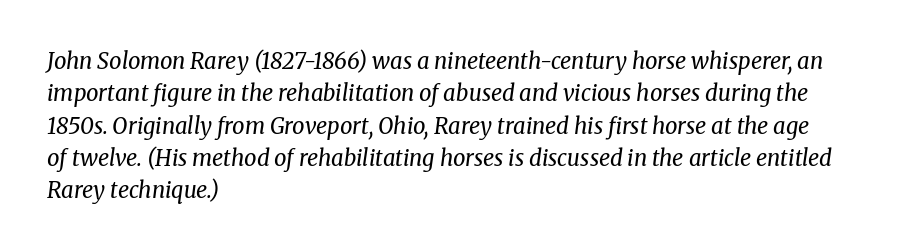
{"italic": "yes", "lean": "right", "slant_degrees": 8, "bold": "no", "underline": "no", "align": "left", "line_spacing": "normal", "line_spacing_ratio": 1.47, "letter_spacing": "normal", "letter_spacing_em": 0.0, "glyph_px": 22}
